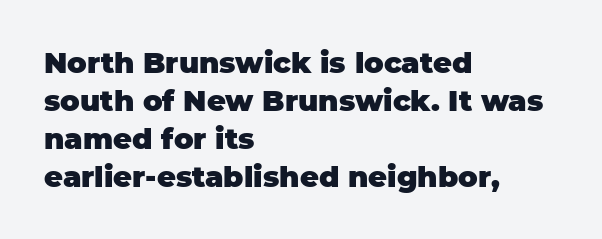
The image shows 29 px heavy sans-serif type, upright; set left-aligned, normal line spacing (1.31x), normal letter spacing, not underlined; low stroke contrast and a large x-height.
